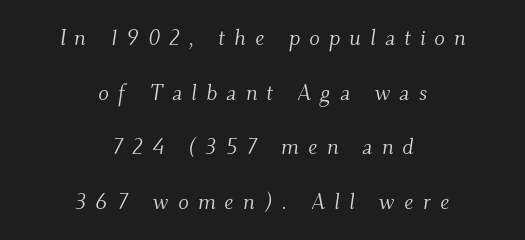
The image shows 22 px text type, italic (leaning right); set centered, loose line spacing (2.48x), unusually wide letter spacing (+0.42 em), not underlined.
